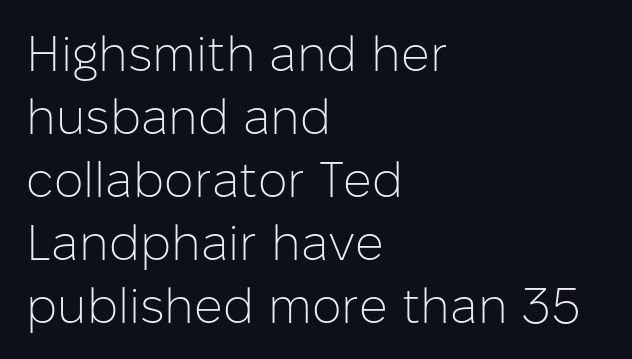
{"serif": "no", "italic": "no", "bold": "no", "weight": "light", "width": "normal", "stroke_contrast": "low", "x_height": "medium", "monospaced": "no", "underline": "no", "align": "left", "line_spacing": "normal", "line_spacing_ratio": 1.26, "letter_spacing": "normal", "letter_spacing_em": 0.0, "glyph_px": 50}
